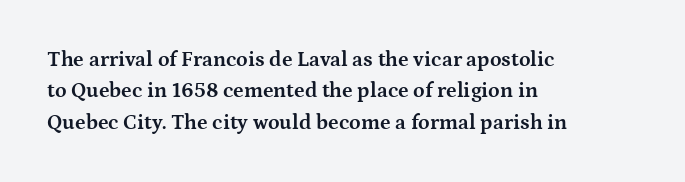
The image shows 21 px bold type, upright; set left-aligned, normal line spacing (1.49x), normal letter spacing, not underlined.
